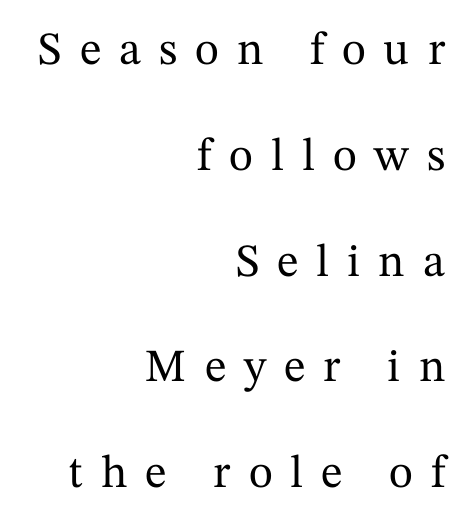
Unmarked baselines from the first word to the last. The face used here is proportionally spaced, like ordinary book or web type. The gaps between neighbouring characters are conspicuously large. Regarding leading, the lines here are spaced well apart.
